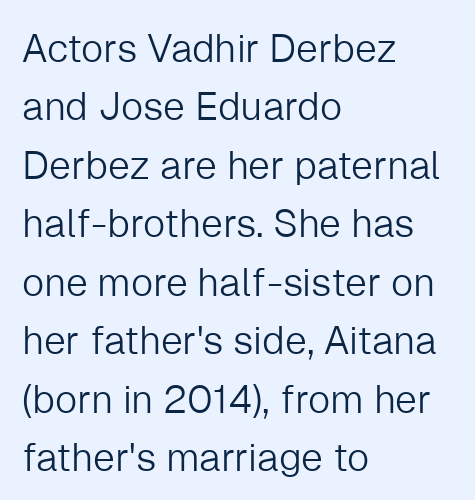
Characters remain perfectly vertical along every line. Classification — sans serif. These lines stack with their left ends in a neat column. A clean baseline with only descenders dipping below it. No extra ink here — the face is not bold. Do the characters align in a grid? No, the font is proportional.
